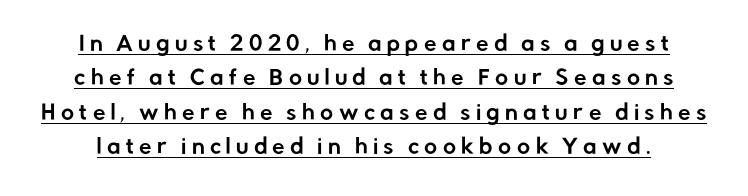
{"italic": "no", "underline": "yes", "line_spacing_ratio": 1.72, "letter_spacing": "wide", "letter_spacing_em": 0.27, "glyph_px": 20}
